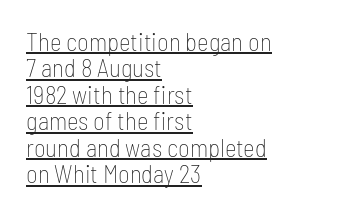
This sample uses plain, unmodified letter spacing. These lines are set flush left with a ragged right edge. Every character sits straight up, as roman type does. Does a line run under the words? Yes, clearly. Weight class: somewhere from thin through regular. Closely set lines give the paragraph a compact silhouette.
